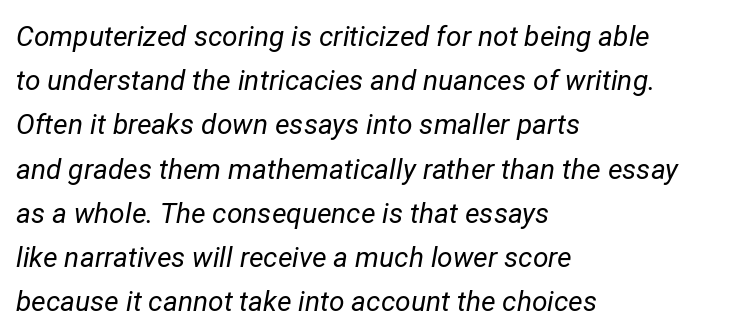
Q: Is the text bold? A: No.
Q: Is the text italic (slanted)? A: Yes, it leans right by about 12 degrees.
Q: Is the text underlined? A: No.
Q: How is the paragraph aligned? A: Left-aligned.
Q: Is the spacing between letters normal or unusually wide? A: Normal.
Q: Is the spacing between lines tight, normal or loose? A: Normal.
Q: Width (condensed, normal, or wide)? A: Normal.
Q: Stroke contrast? A: Low.
Q: x-height? A: Medium.
Q: Monospaced? A: No.
